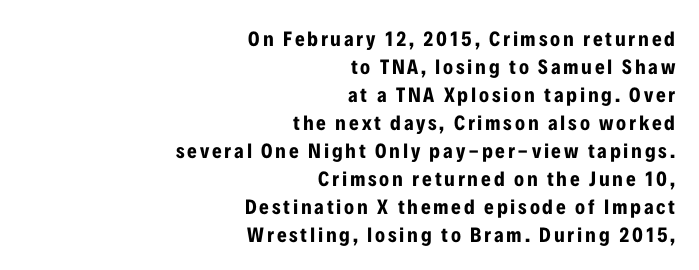
{"italic": "no", "bold": "yes", "underline": "no", "align": "right", "line_spacing": "normal", "line_spacing_ratio": 1.33, "glyph_px": 21}
